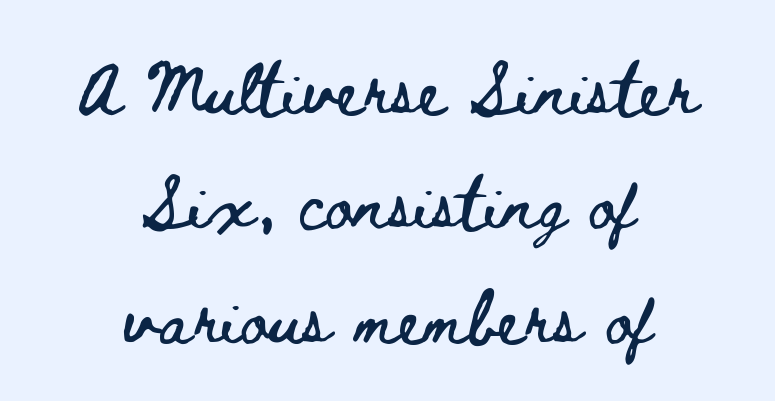
Q: Is the text underlined? A: No.
Q: How is the paragraph aligned? A: Centered.
Q: Is the spacing between letters normal or unusually wide? A: Normal.
Q: Is the spacing between lines tight, normal or loose? A: Loose.
Q: Width (condensed, normal, or wide)? A: Wide.
Q: Stroke contrast? A: Low.
Q: x-height? A: Small.
Q: Monospaced? A: No.
